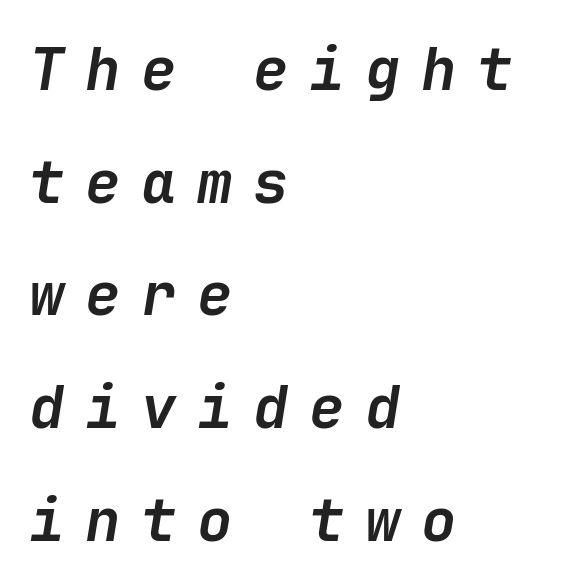
The image shows 59 px semibold type, italic (leaning right); set left-aligned, loose line spacing (1.91x), unusually wide letter spacing (+0.35 em), not underlined; low stroke contrast and a medium x-height.
